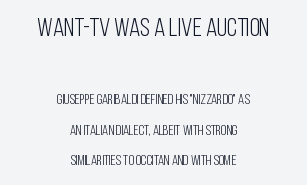
The leading is generous, giving the passage an open texture. Vertical strokes here are truly vertical. The space directly below the letters is spotless. Visually, the top section dominates because its glyphs are scaled up. This reads as an unemphasized weight, regular at the heaviest. This sample is center-justified, so both line endings float freely.
